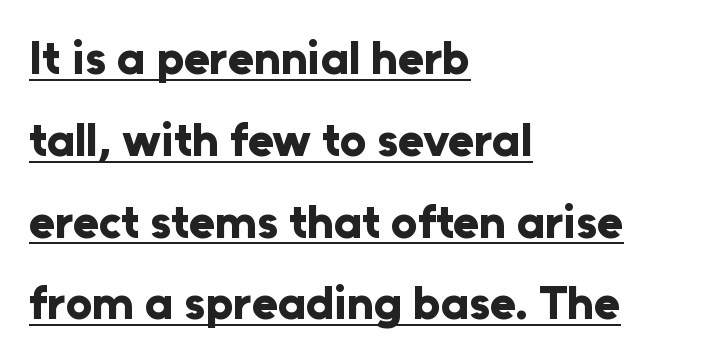
Observe the absence of serifs on each vertical stroke in this sample. Letter spacing: default. You'd pick this weight for a headline — it's a proper bold. A typesetter would mark this as roman, not italic.
